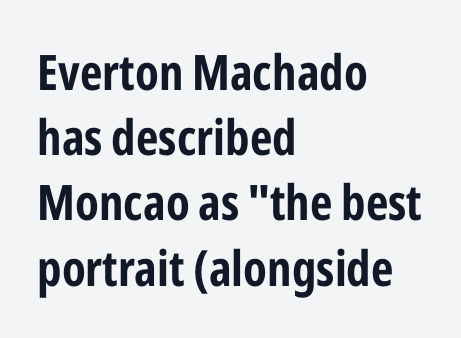
Q: Is the text bold? A: Yes.
Q: Is the text italic (slanted)? A: No, it is upright.
Q: Is the typeface a serif or a sans-serif typeface? A: Sans-serif.
Q: Is the text underlined? A: No.
Q: How is the paragraph aligned? A: Left-aligned.
Q: Is the spacing between letters normal or unusually wide? A: Normal.
Q: Is the spacing between lines tight, normal or loose? A: Normal.
Q: Width (condensed, normal, or wide)? A: Condensed.
Q: Stroke contrast? A: Low.
Q: x-height? A: Medium.
Q: Monospaced? A: No.
